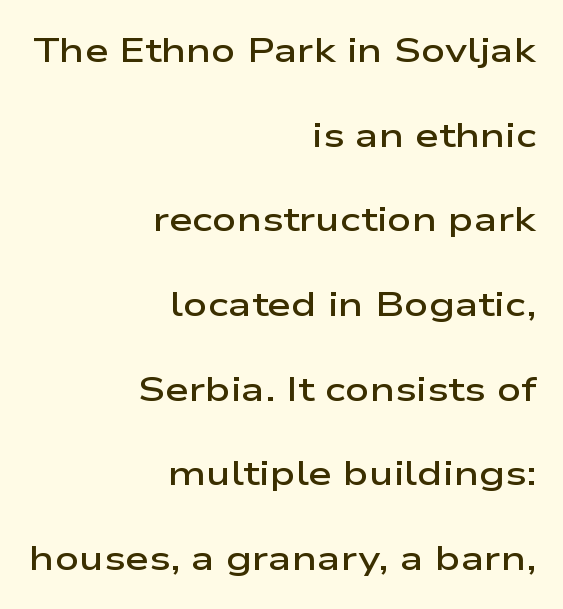
The image shows 34 px semibold, wide sans-serif type, upright; set right-aligned, loose line spacing (2.49x), normal letter spacing, not underlined; low stroke contrast and a medium x-height.
